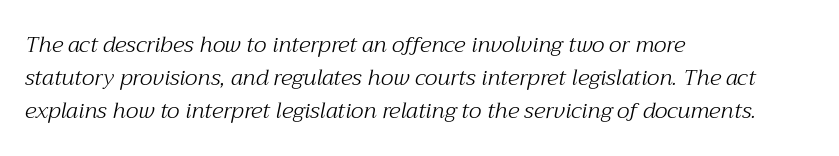
{"italic": "yes", "lean": "right", "slant_degrees": 12, "bold": "no", "underline": "no", "align": "left", "line_spacing": "normal", "line_spacing_ratio": 1.51, "letter_spacing": "normal", "letter_spacing_em": 0.0, "glyph_px": 22}
